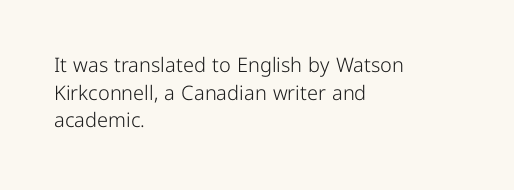
The image shows 20 px text type, upright; set left-aligned, normal line spacing (1.38x), normal letter spacing, not underlined.
